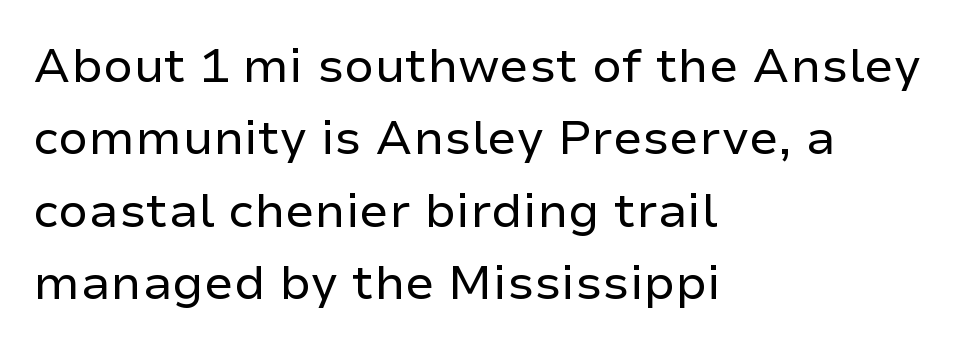
{"serif": "no", "italic": "no", "bold": "no", "weight": "regular", "width": "normal", "stroke_contrast": "low", "x_height": "medium", "monospaced": "no", "underline": "no", "align": "left", "line_spacing": "normal", "line_spacing_ratio": 1.51, "letter_spacing": "normal", "letter_spacing_em": 0.0, "glyph_px": 48}
